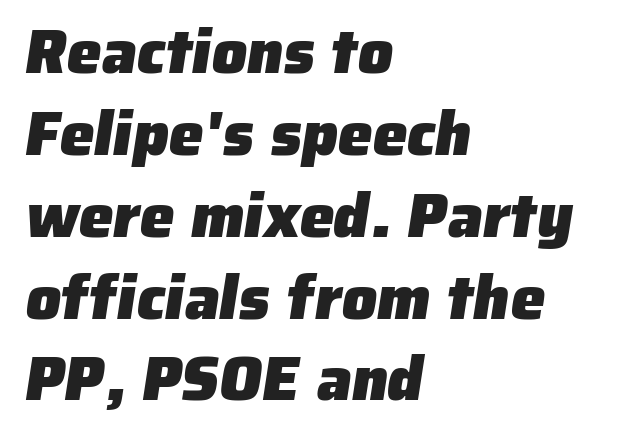
Typesetter's note: full bold, strokes at maximum text heaviness. This rendering uses left alignment, leaving the right contour irregular. A sans-serif font was chosen for this passage. The vertical gap from one line to the next is medium. The letterforms sit shoulder to shoulder at normal distance. Descenders are the only things crossing below the line.
